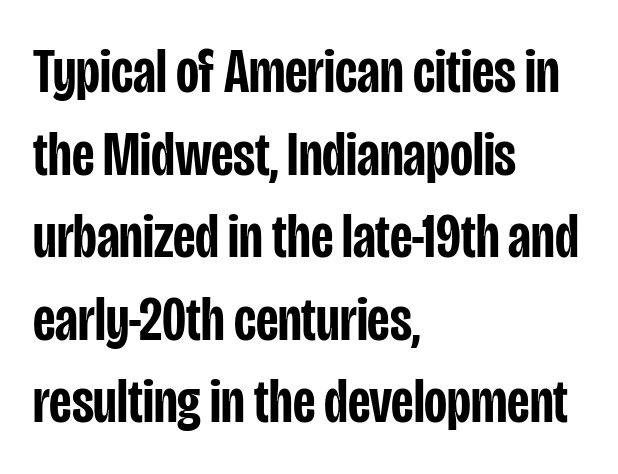
{"serif": "no", "italic": "no", "bold": "semi", "weight": "semibold", "width": "condensed", "stroke_contrast": "low", "x_height": "large", "monospaced": "no", "underline": "no", "align": "left", "line_spacing": "normal", "line_spacing_ratio": 1.31, "letter_spacing": "normal", "letter_spacing_em": 0.0, "glyph_px": 63}
